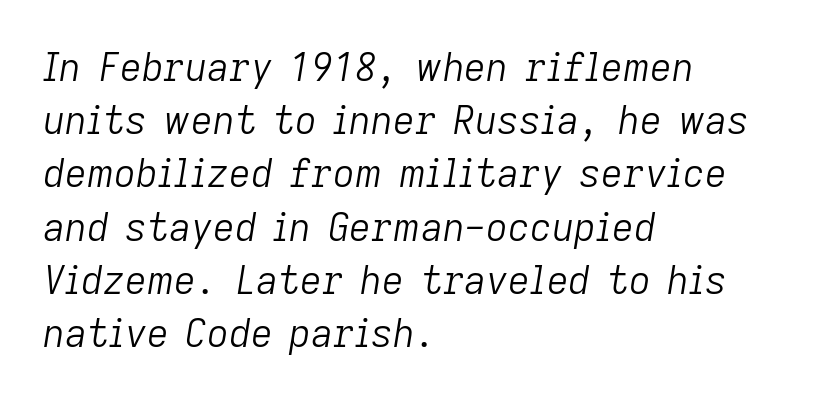
The image shows 38 px light type, italic (leaning right); set left-aligned, normal line spacing (1.4x), normal letter spacing, not underlined; low stroke contrast and a medium x-height.
